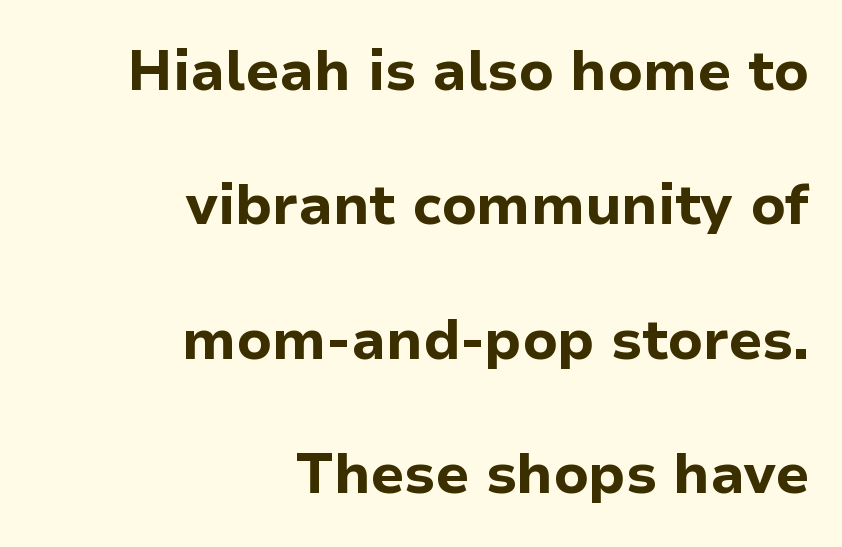
Whoever set this chose breathing room over compactness in the vertical rhythm. Heft: maximum for text — a bold. Note: no serifs on the glyphs. Letter spacing: default. Posture: vertical.
